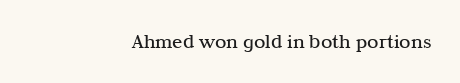
Heaviness? Minimal to ordinary, like unemphasized prose. The horizontal fit of the characters is conventional and even. Words float on clear page, feet unadorned. The paragraph shown leans on its right margin. The axis of the letterforms is exactly vertical.
